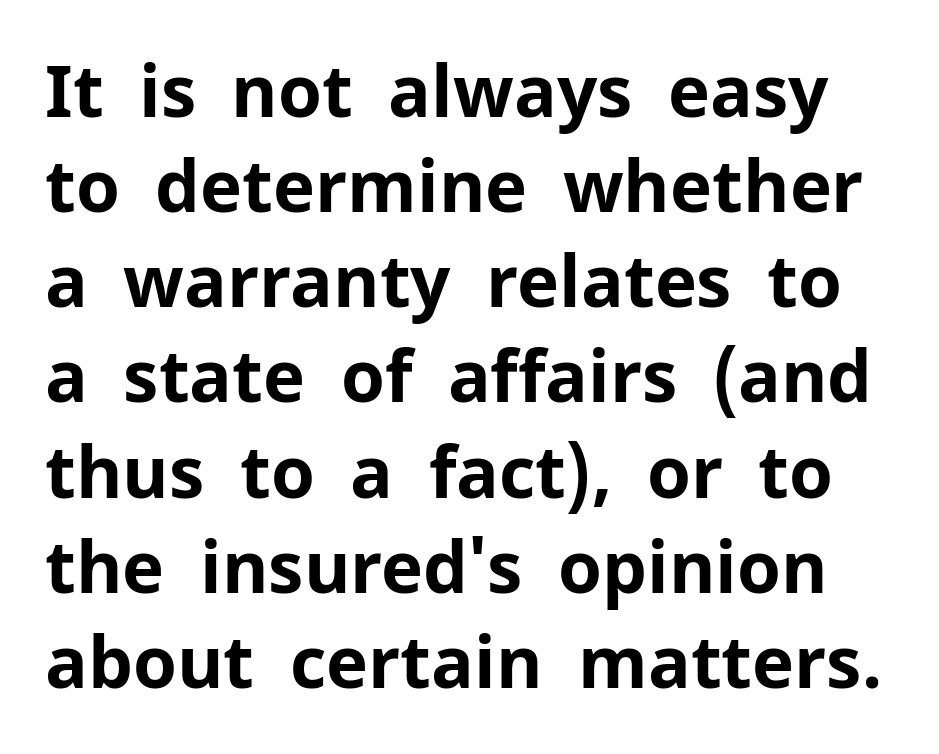
{"serif": "no", "italic": "no", "bold": "yes", "weight": "bold", "width": "normal", "stroke_contrast": "low", "x_height": "medium", "monospaced": "no", "underline": "no", "line_spacing": "normal", "line_spacing_ratio": 1.34, "letter_spacing": "normal", "letter_spacing_em": 0.0, "glyph_px": 71}
